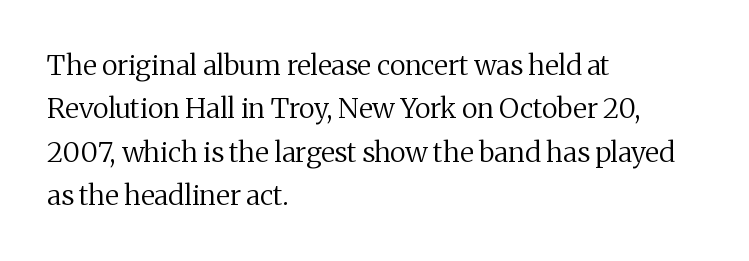
{"serif": "yes", "italic": "no", "bold": "no", "weight": "regular", "width": "normal", "stroke_contrast": "medium", "x_height": "medium", "monospaced": "no", "underline": "no", "align": "left", "line_spacing": "normal", "line_spacing_ratio": 1.55, "letter_spacing": "normal", "letter_spacing_em": 0.0, "glyph_px": 28}
